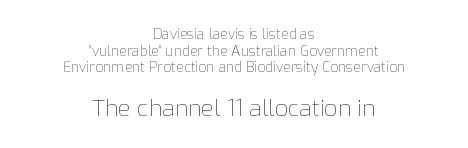
The image shows 23 px text type, upright; set centered, line spacing 1.18x, normal letter spacing, not underlined; the second (bottom) block is 1.64x larger.
